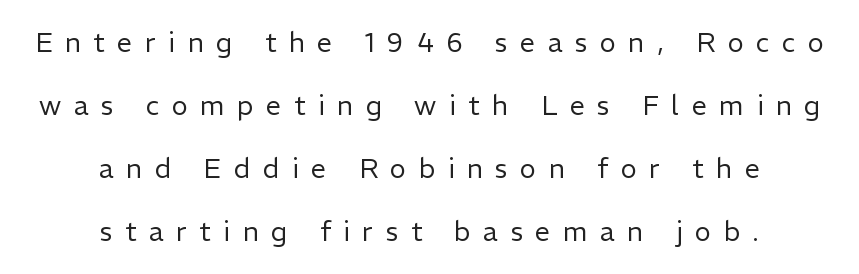
Q: Is the text bold? A: No.
Q: Is the text italic (slanted)? A: No, it is upright.
Q: Is the text underlined? A: No.
Q: How is the paragraph aligned? A: Centered.
Q: Is the spacing between letters normal or unusually wide? A: Unusually wide.
Q: Is the spacing between lines tight, normal or loose? A: Loose.
